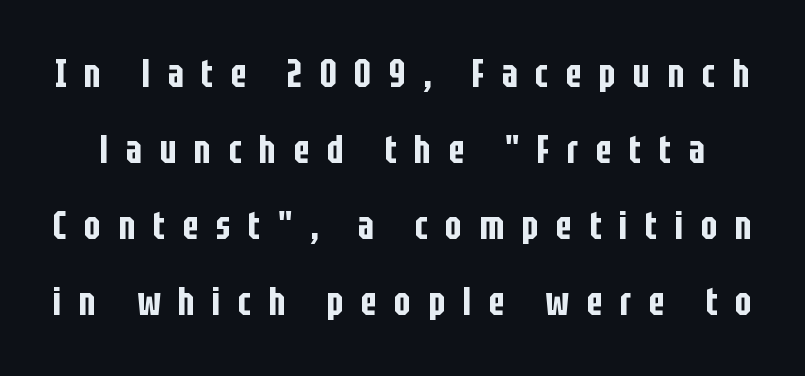
{"serif": "no", "italic": "no", "width": "condensed", "stroke_contrast": "low", "x_height": "large", "monospaced": "no", "underline": "no", "line_spacing": "loose", "line_spacing_ratio": 1.95, "letter_spacing": "wide", "letter_spacing_em": 0.45, "glyph_px": 39}
